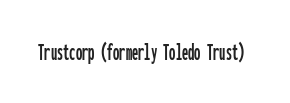
{"italic": "no", "underline": "no", "letter_spacing": "normal", "letter_spacing_em": 0.0, "glyph_px": 25}
